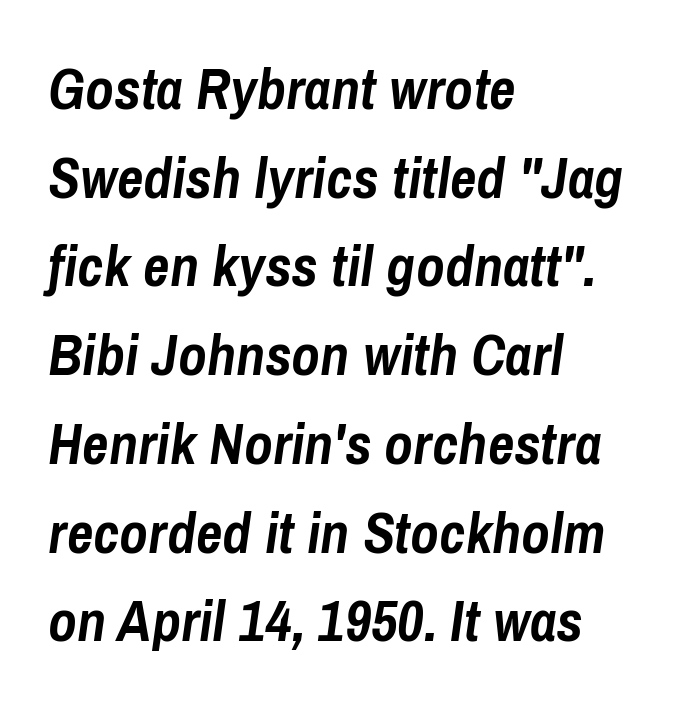
The image shows 58 px semibold, condensed type, italic (leaning right); set left-aligned, normal line spacing (1.53x), normal letter spacing, not underlined; low stroke contrast and a medium x-height.
